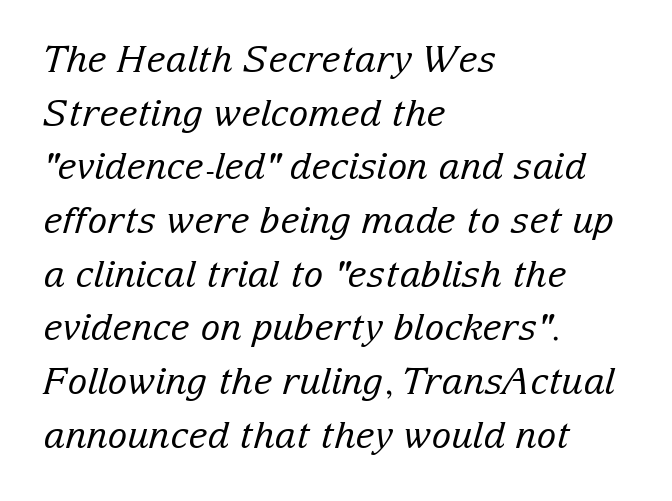
The image shows 37 px regular-weight serif type, italic (leaning right); set left-aligned, normal line spacing (1.45x), normal letter spacing, not underlined; low stroke contrast and a medium x-height.
